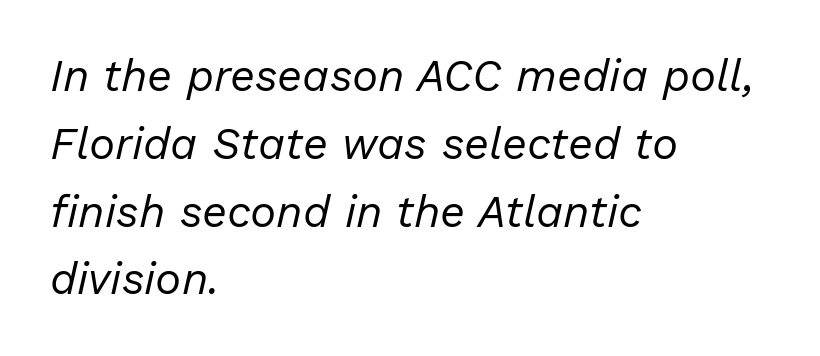
Looks like regular typesetting: each glyph gets only the width it needs. Words appear dense and cohesive because spacing is normal. The font sits on the lighter half of the weight spectrum, regular included. An italicized treatment has been applied to the whole sample.
